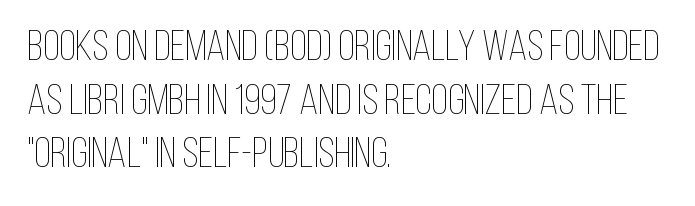
Q: Is the text bold? A: No.
Q: Is the text italic (slanted)? A: No, it is upright.
Q: Is the text underlined? A: No.
Q: How is the paragraph aligned? A: Left-aligned.
Q: Is the spacing between letters normal or unusually wide? A: Normal.
Q: Is the spacing between lines tight, normal or loose? A: Normal.
Q: Width (condensed, normal, or wide)? A: Condensed.
Q: Stroke contrast? A: Low.
Q: x-height? A: Large.
Q: Monospaced? A: No.
